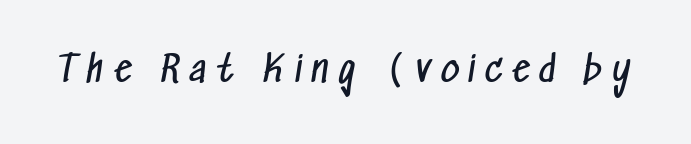
The image shows 36 px regular-weight, condensed sans-serif type; set unusually wide letter spacing (+0.27 em), not underlined; low stroke contrast and a medium x-height.
